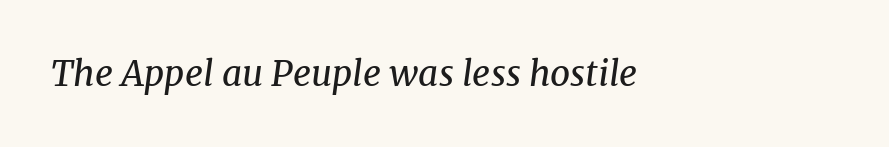
Line beginnings align vertically; line endings do not. Tall strokes in this sample are angled rather than plumb. Think standard paragraph weight, or any step lighter than that. Old-style or modern, the face here clearly has serifs. Clear beneath every line of the passage.
